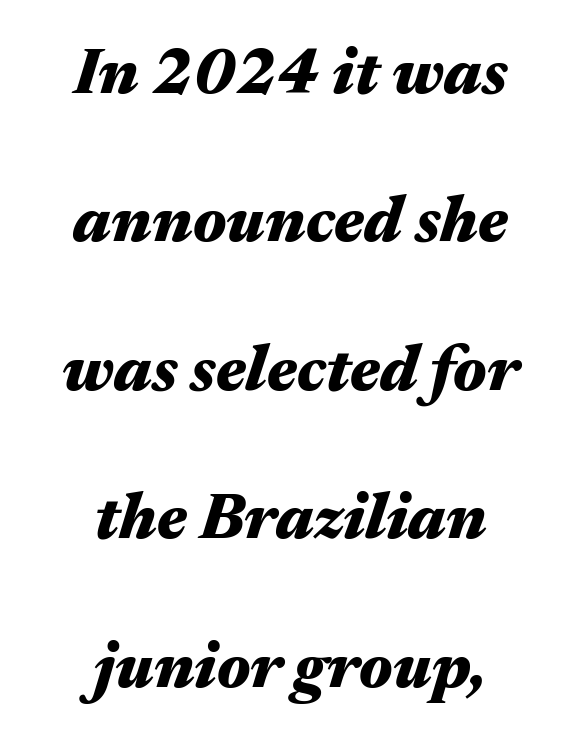
The image shows 64 px heavy, wide type, italic (leaning right); set centered, loose line spacing (2.32x), normal letter spacing, not underlined; medium stroke contrast and a medium x-height.
